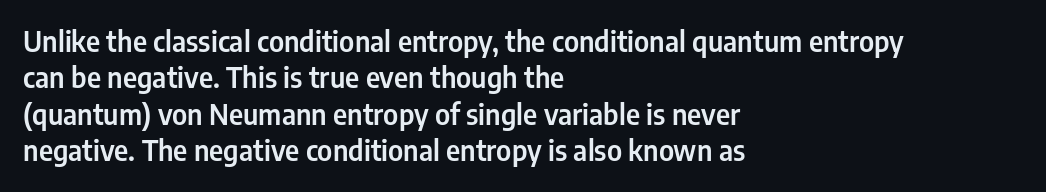
No feet cap the strokes, marking this as sans-serif type. Rule under the text: the space is simply empty. Glyph-to-glyph distance matches everyday printed text. Note the varied advance widths — an 'i' is clearly narrower than an 'm'.
